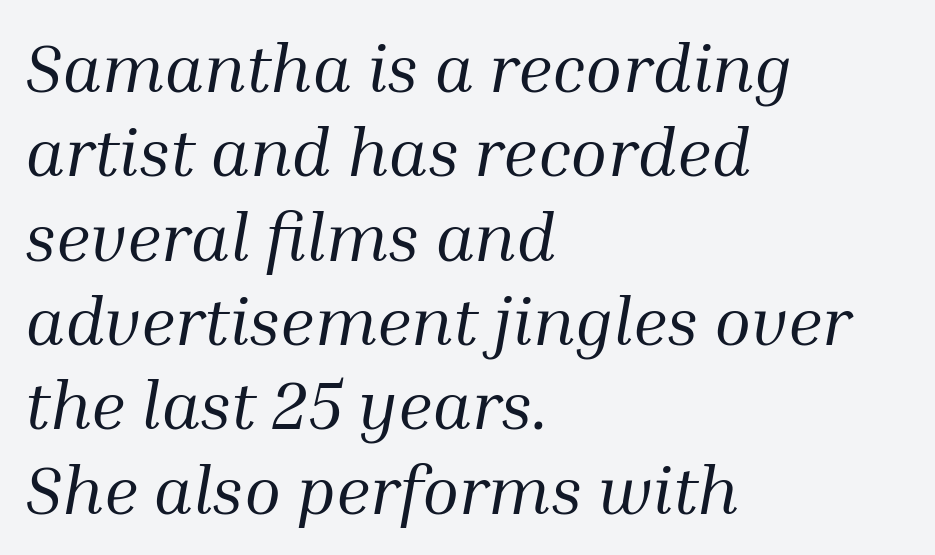
Q: Is the text bold? A: No.
Q: Is the text italic (slanted)? A: Yes, it leans right by about 10 degrees.
Q: Is the typeface a serif or a sans-serif typeface? A: Serif.
Q: Is the text underlined? A: No.
Q: How is the paragraph aligned? A: Left-aligned.
Q: Is the spacing between letters normal or unusually wide? A: Normal.
Q: Width (condensed, normal, or wide)? A: Normal.
Q: Stroke contrast? A: Medium.
Q: x-height? A: Medium.
Q: Monospaced? A: No.
